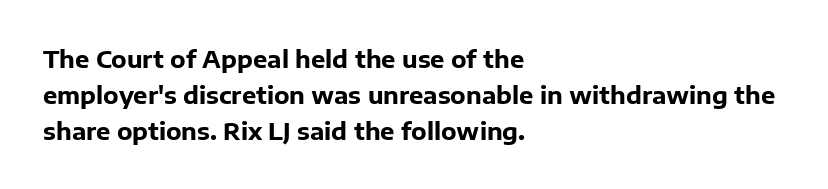
Q: Is the text bold? A: Yes.
Q: Is the text italic (slanted)? A: No, it is upright.
Q: Is the text underlined? A: No.
Q: How is the paragraph aligned? A: Left-aligned.
Q: Is the spacing between letters normal or unusually wide? A: Normal.
Q: Is the spacing between lines tight, normal or loose? A: Normal.
